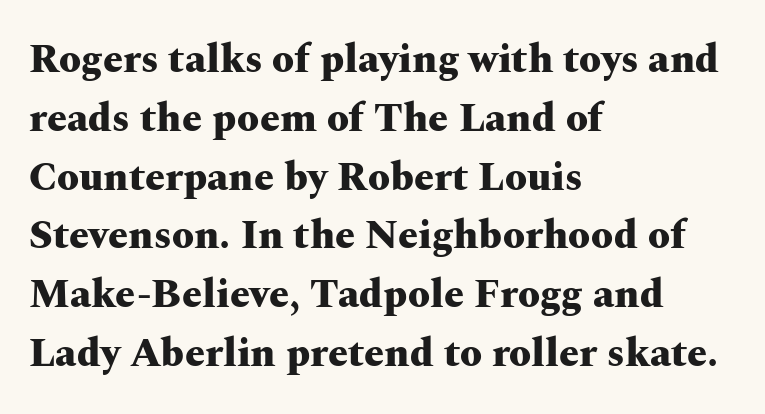
Q: Is the text bold? A: Yes.
Q: Is the text italic (slanted)? A: No, it is upright.
Q: Is the typeface a serif or a sans-serif typeface? A: Serif.
Q: Is the text underlined? A: No.
Q: How is the paragraph aligned? A: Left-aligned.
Q: Is the spacing between letters normal or unusually wide? A: Normal.
Q: Is the spacing between lines tight, normal or loose? A: Normal.
Q: Width (condensed, normal, or wide)? A: Wide.
Q: Stroke contrast? A: Medium.
Q: x-height? A: Medium.
Q: Monospaced? A: No.
